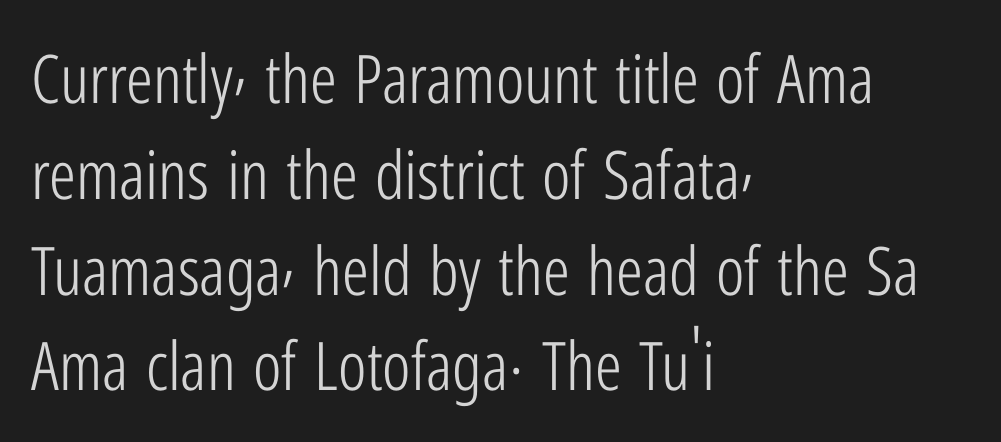
Q: Is the text bold? A: No.
Q: Is the text italic (slanted)? A: No, it is upright.
Q: Is the typeface a serif or a sans-serif typeface? A: Sans-serif.
Q: Is the text underlined? A: No.
Q: How is the paragraph aligned? A: Left-aligned.
Q: Is the spacing between letters normal or unusually wide? A: Normal.
Q: Is the spacing between lines tight, normal or loose? A: Normal.
Q: Width (condensed, normal, or wide)? A: Condensed.
Q: Stroke contrast? A: Low.
Q: x-height? A: Medium.
Q: Monospaced? A: No.
